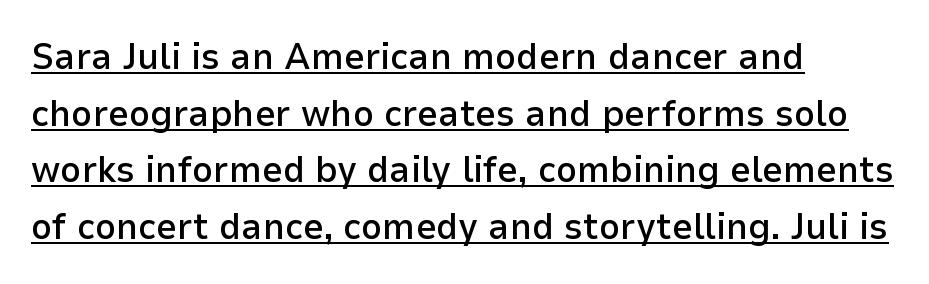
Heft: intermediate — a semibold. Does the lettering tilt? It doesn't — this is upright. The rows are spaced the way most documents space them. The sample's only ornament is a line tracing under the words. This rendering employs a face without finishing strokes, i.e., a sans-serif. The passage shown is typed in a proportional face where columns would drift.
